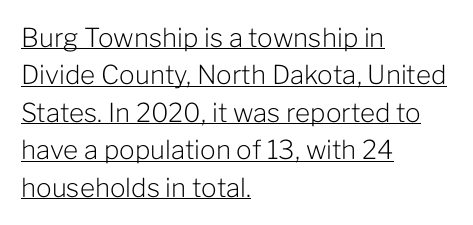
Q: Is the text bold? A: No.
Q: Is the text italic (slanted)? A: No, it is upright.
Q: Is the text underlined? A: Yes.
Q: How is the paragraph aligned? A: Left-aligned.
Q: Is the spacing between letters normal or unusually wide? A: Normal.
Q: Is the spacing between lines tight, normal or loose? A: Normal.
